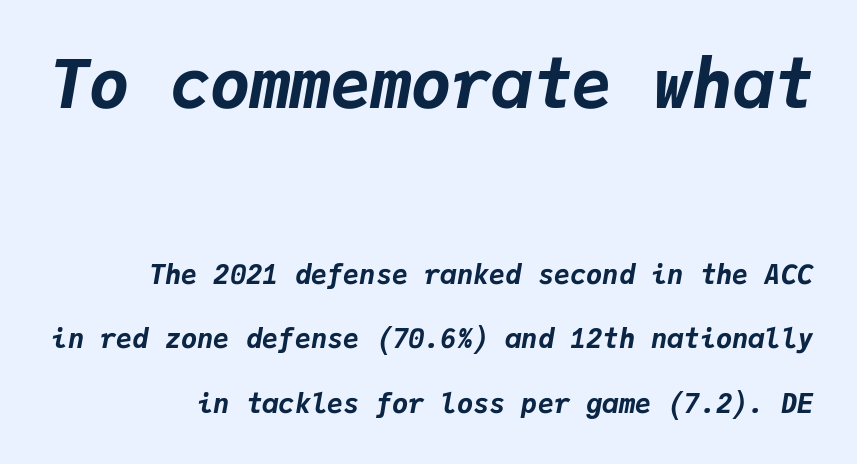
{"italic": "yes", "lean": "right", "slant_degrees": 9, "bold": "yes", "weight": "bold", "width": "normal", "stroke_contrast": "low", "x_height": "medium", "monospaced": "yes", "underline": "no", "align": "right", "line_spacing": "loose", "line_spacing_ratio": 2.39, "letter_spacing": "normal", "letter_spacing_em": 0.0, "larger_block": "first", "size_ratio": 2.48, "glyph_px": 67}
